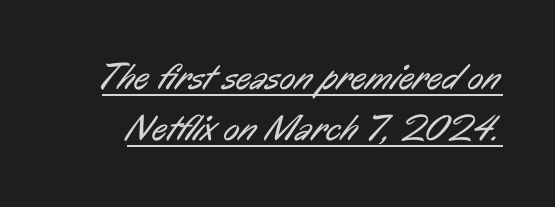
Q: Is the text bold? A: No.
Q: Is the typeface a serif or a sans-serif typeface? A: Sans-serif.
Q: Is the text underlined? A: Yes.
Q: Is the spacing between letters normal or unusually wide? A: Normal.
Q: Is the spacing between lines tight, normal or loose? A: Normal.
Q: Width (condensed, normal, or wide)? A: Condensed.
Q: Stroke contrast? A: Low.
Q: x-height? A: Medium.
Q: Monospaced? A: No.
